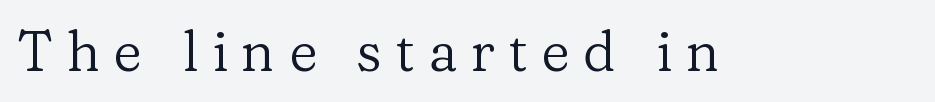
Type without underlining. Unlike italic type, these characters show no tilt at all. Varying glyph widths throughout — classic text-font behaviour. Heaviness? Minimal to ordinary, like unemphasized prose.
